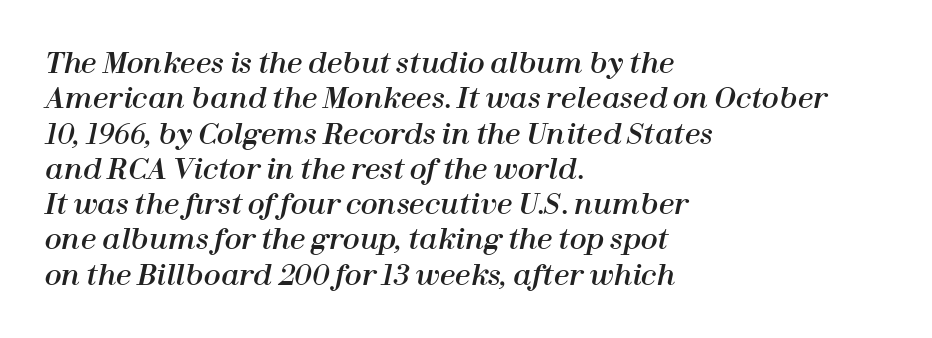
{"italic": "yes", "lean": "right", "slant_degrees": 12, "width": "normal", "stroke_contrast": "high", "x_height": "medium", "monospaced": "no", "underline": "no", "align": "left", "line_spacing": "normal", "line_spacing_ratio": 1.26, "letter_spacing": "normal", "letter_spacing_em": 0.0, "glyph_px": 28}
